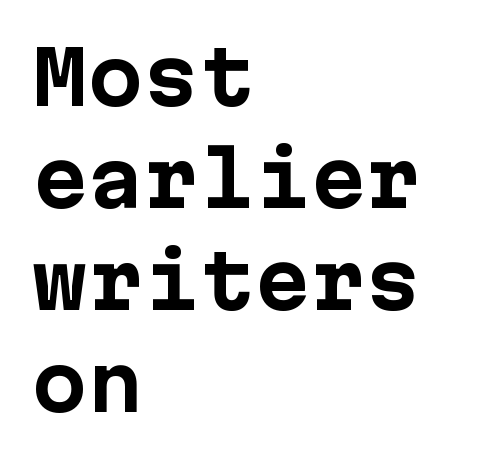
{"serif": "no", "italic": "no", "bold": "yes", "weight": "bold", "width": "normal", "stroke_contrast": "low", "x_height": "medium", "underline": "no", "align": "left", "line_spacing": "normal", "line_spacing_ratio": 1.38, "letter_spacing": "normal", "letter_spacing_em": 0.0, "glyph_px": 74}
